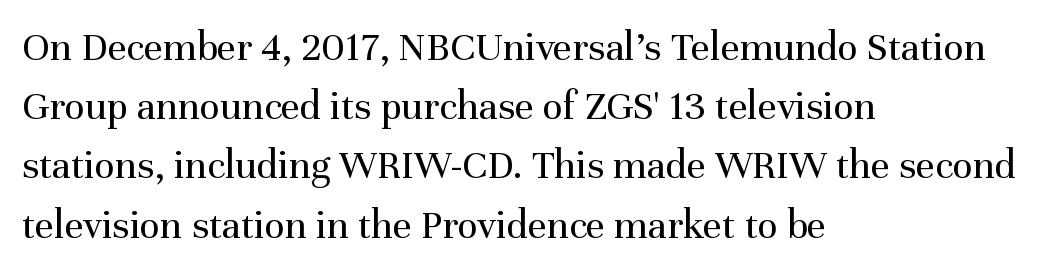
Note: serifs present on the glyphs. If you measured baseline to baseline, you'd find a middling distance. Does the lettering tilt? It doesn't — this is upright. Varying glyph widths throughout — classic text-font behaviour. Typeset ragged right — the left edge is the straight one.
